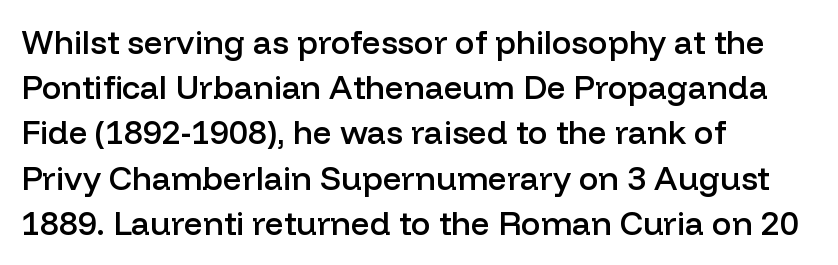
Q: Is the text bold? A: Semi-bold.
Q: Is the text italic (slanted)? A: No, it is upright.
Q: Is the typeface a serif or a sans-serif typeface? A: Sans-serif.
Q: Is the text underlined? A: No.
Q: How is the paragraph aligned? A: Left-aligned.
Q: Is the spacing between letters normal or unusually wide? A: Normal.
Q: Is the spacing between lines tight, normal or loose? A: Normal.
Q: Width (condensed, normal, or wide)? A: Normal.
Q: Stroke contrast? A: Low.
Q: x-height? A: Medium.
Q: Monospaced? A: No.
